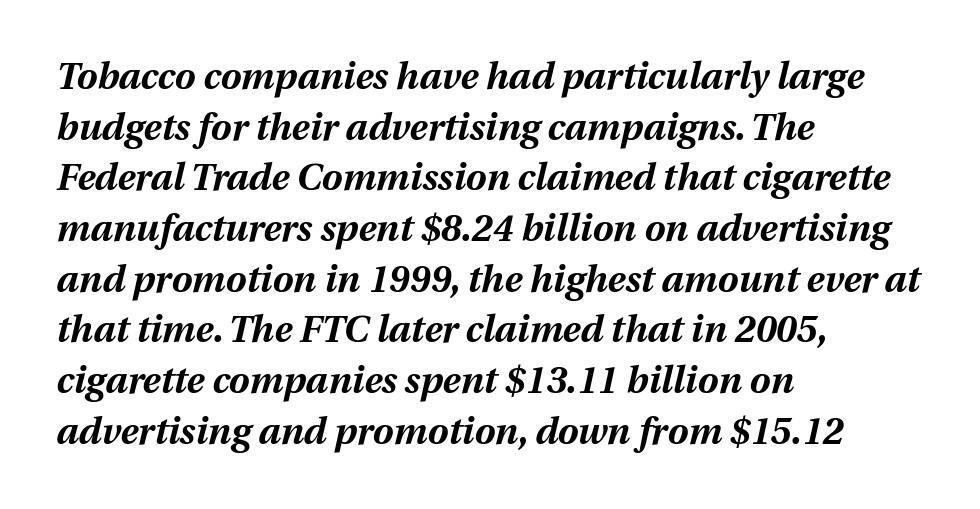
Q: Is the text bold? A: Yes.
Q: Is the text italic (slanted)? A: Yes, it leans right by about 12 degrees.
Q: Is the text underlined? A: No.
Q: How is the paragraph aligned? A: Left-aligned.
Q: Is the spacing between letters normal or unusually wide? A: Normal.
Q: Is the spacing between lines tight, normal or loose? A: Normal.
Q: Width (condensed, normal, or wide)? A: Normal.
Q: Stroke contrast? A: Medium.
Q: x-height? A: Medium.
Q: Monospaced? A: No.
